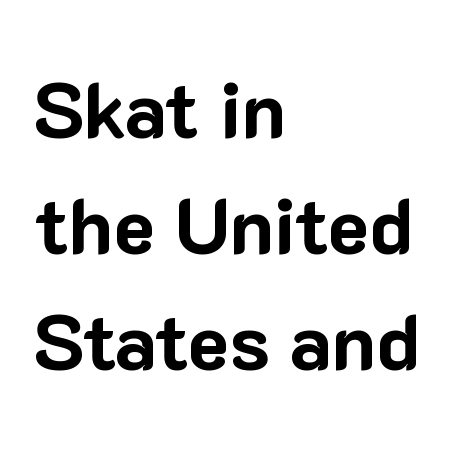
Q: Is the text bold? A: Yes.
Q: Is the text italic (slanted)? A: No, it is upright.
Q: Is the typeface a serif or a sans-serif typeface? A: Sans-serif.
Q: Is the text underlined? A: No.
Q: How is the paragraph aligned? A: Left-aligned.
Q: Is the spacing between letters normal or unusually wide? A: Normal.
Q: Is the spacing between lines tight, normal or loose? A: Normal.
Q: Width (condensed, normal, or wide)? A: Normal.
Q: Stroke contrast? A: Low.
Q: x-height? A: Medium.
Q: Monospaced? A: No.
